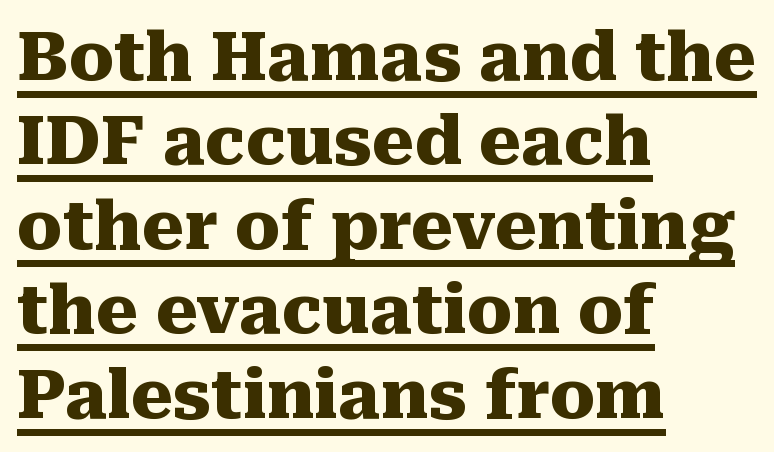
Q: Is the text bold? A: Yes.
Q: Is the text italic (slanted)? A: No, it is upright.
Q: Is the typeface a serif or a sans-serif typeface? A: Serif.
Q: Is the text underlined? A: Yes.
Q: How is the paragraph aligned? A: Left-aligned.
Q: Is the spacing between letters normal or unusually wide? A: Normal.
Q: Is the spacing between lines tight, normal or loose? A: Normal.
Q: Width (condensed, normal, or wide)? A: Normal.
Q: Stroke contrast? A: Medium.
Q: x-height? A: Medium.
Q: Monospaced? A: No.
